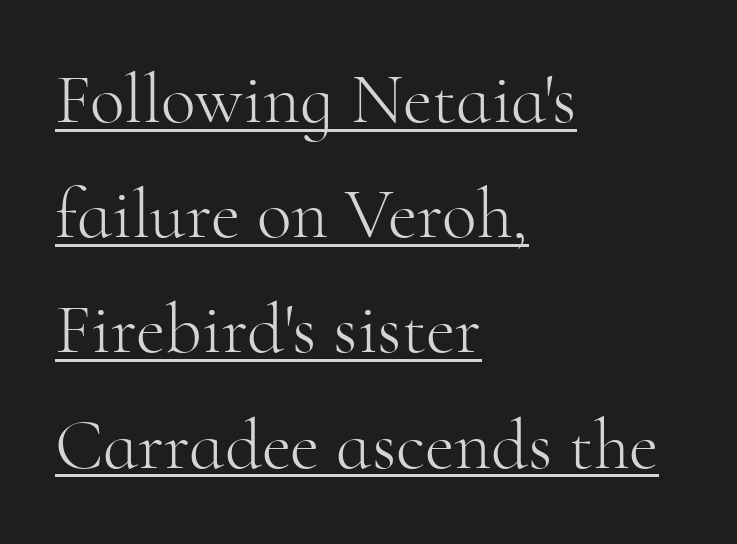
Q: Is the text bold? A: No.
Q: Is the text italic (slanted)? A: No, it is upright.
Q: Is the typeface a serif or a sans-serif typeface? A: Serif.
Q: Is the text underlined? A: Yes.
Q: How is the paragraph aligned? A: Left-aligned.
Q: Is the spacing between letters normal or unusually wide? A: Normal.
Q: Is the spacing between lines tight, normal or loose? A: Normal.
Q: Width (condensed, normal, or wide)? A: Normal.
Q: Stroke contrast? A: High.
Q: x-height? A: Small.
Q: Monospaced? A: No.
